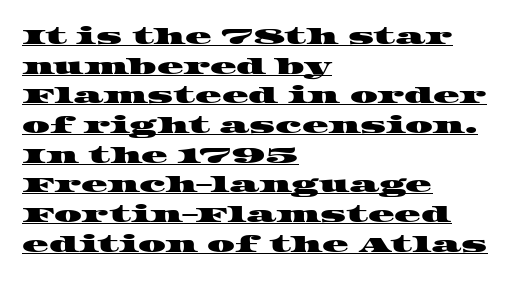
The glyphs are accompanied by a horizontal stroke just below them. One-word summary of the alignment: left. Observe the ordinary spacing: letters are neighbours, not strangers. Line spacing here is normal.
